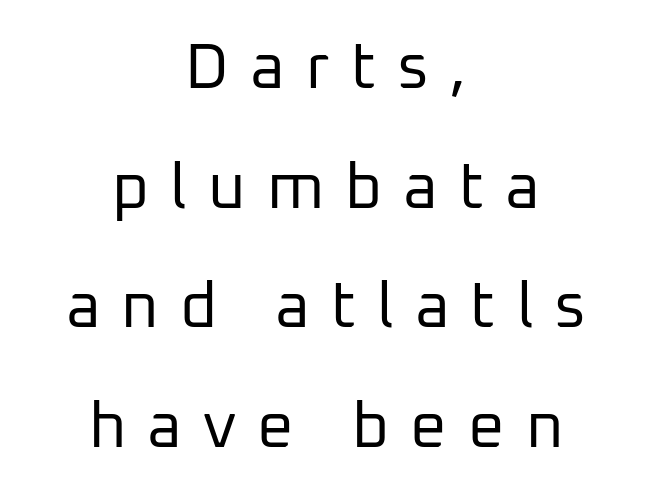
The image shows 64 px regular-weight sans-serif type, upright; set centered, line spacing 1.87x, unusually wide letter spacing (+0.33 em), not underlined; low stroke contrast and a medium x-height.
